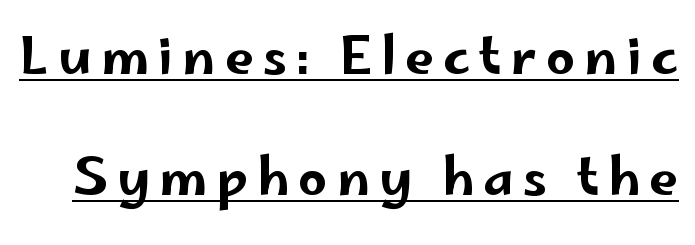
{"serif": "no", "italic": "no", "width": "wide", "stroke_contrast": "low", "x_height": "small", "monospaced": "no", "underline": "yes", "line_spacing": "loose", "line_spacing_ratio": 2.37, "glyph_px": 51}
